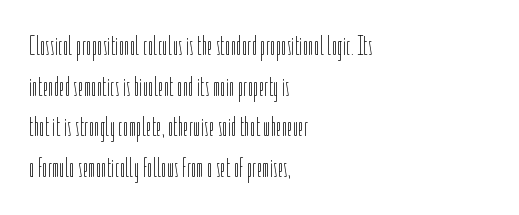
The image shows 28 px thin, condensed type, upright; set left-aligned, normal line spacing (1.45x), normal letter spacing, not underlined; low stroke contrast and a medium x-height.
